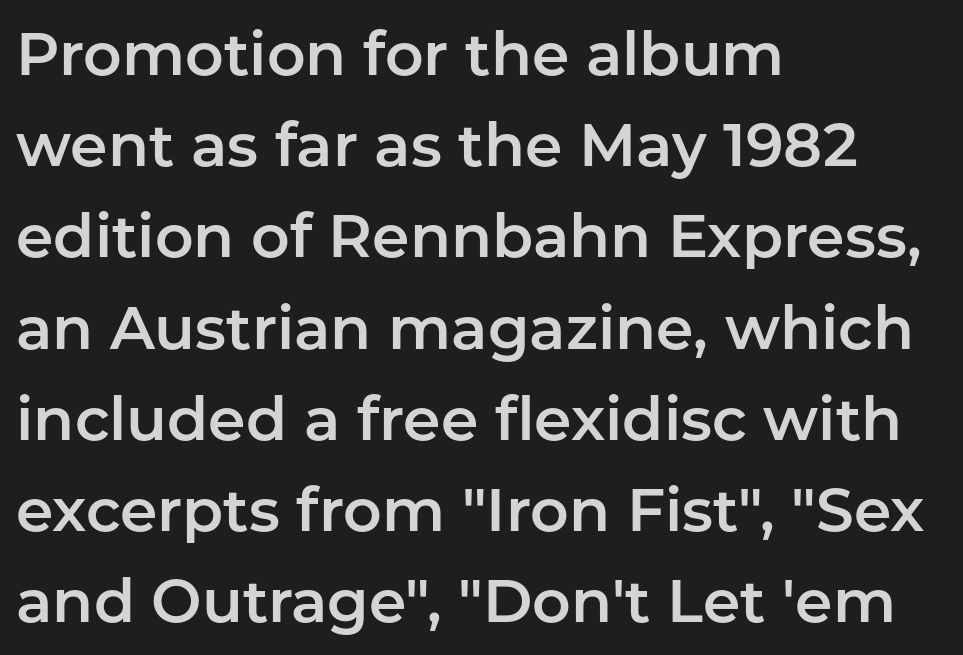
Nobody touched the tracking dial on this one. Unlike italic type, these characters show no tilt at all. Does the type have serifs? No, each stem ends abruptly. Note the varied advance widths — an 'i' is clearly narrower than an 'm'. This sample is left-justified, so line endings fall wherever the words run out.
